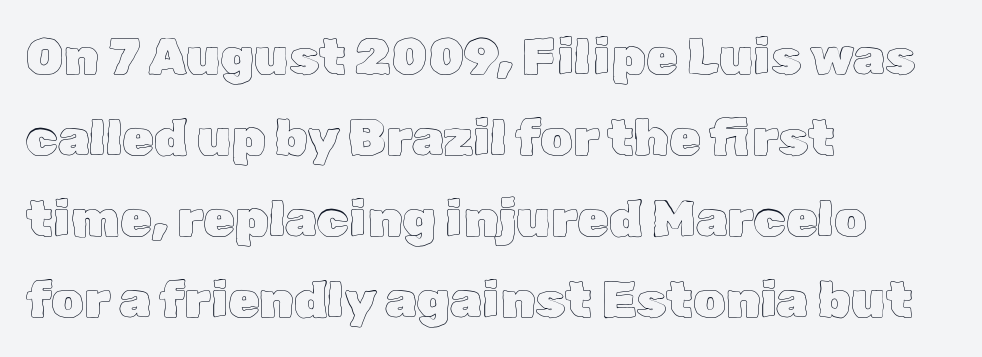
The space between consecutive lines is moderate. The paragraph has a hard left edge and a soft right edge. Between one letter and the next there's only the usual sliver of space. Character widths vary here, with narrow letters taking less room than wide ones.
